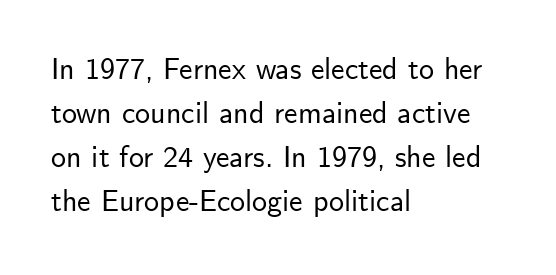
Q: Is the text italic (slanted)? A: No, it is upright.
Q: Is the typeface a serif or a sans-serif typeface? A: Sans-serif.
Q: Is the text underlined? A: No.
Q: How is the paragraph aligned? A: Left-aligned.
Q: Is the spacing between letters normal or unusually wide? A: Normal.
Q: Is the spacing between lines tight, normal or loose? A: Normal.
Q: Width (condensed, normal, or wide)? A: Normal.
Q: Stroke contrast? A: Low.
Q: x-height? A: Small.
Q: Monospaced? A: No.
